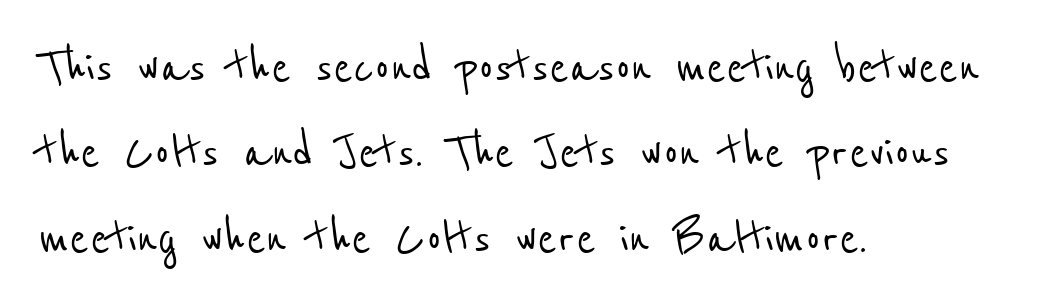
The image shows 58 px condensed sans-serif type; set left-aligned, normal line spacing (1.47x), normal letter spacing, not underlined; low stroke contrast and a medium x-height.
